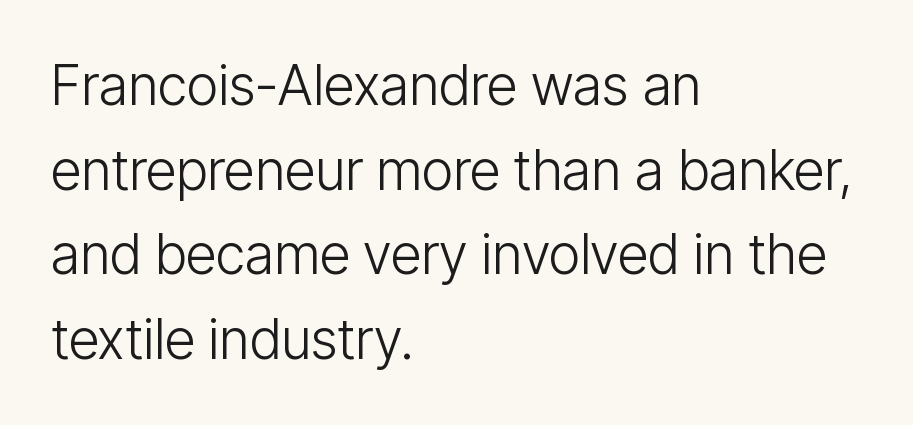
The image shows 55 px light, condensed sans-serif type, upright; set left-aligned, normal line spacing (1.54x), normal letter spacing, not underlined; low stroke contrast and a medium x-height.
